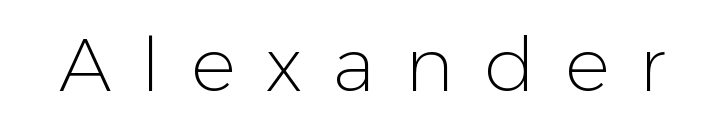
The image shows 75 px light sans-serif type, upright; set unusually wide letter spacing (+0.4 em), not underlined; low stroke contrast and a medium x-height.
